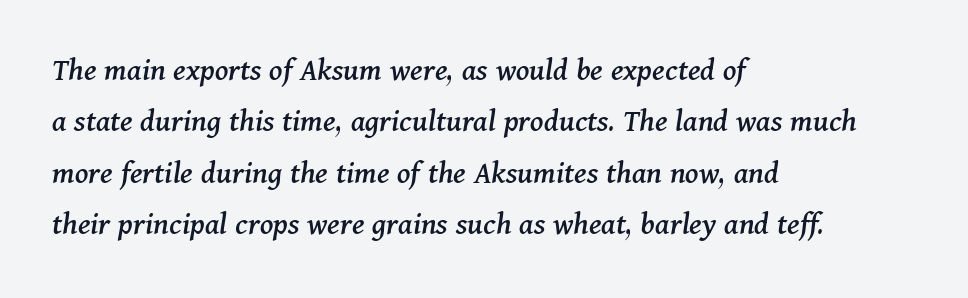
Q: Is the text italic (slanted)? A: Yes, it leans right by about 11 degrees.
Q: Is the typeface a serif or a sans-serif typeface? A: Serif.
Q: Is the text underlined? A: No.
Q: How is the paragraph aligned? A: Left-aligned.
Q: Is the spacing between letters normal or unusually wide? A: Normal.
Q: Is the spacing between lines tight, normal or loose? A: Normal.
Q: Width (condensed, normal, or wide)? A: Normal.
Q: Stroke contrast? A: Medium.
Q: x-height? A: Medium.
Q: Monospaced? A: No.
